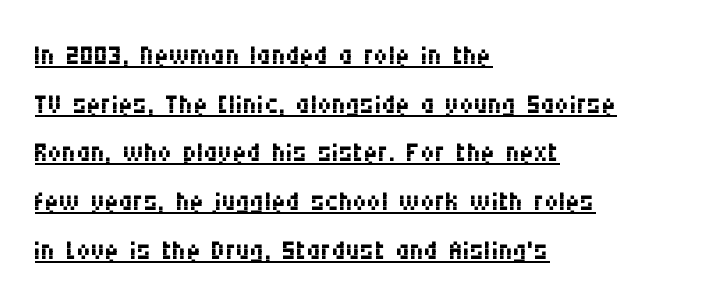
Q: Is the text bold? A: No.
Q: Is the text italic (slanted)? A: No, it is upright.
Q: Is the typeface a serif or a sans-serif typeface? A: Sans-serif.
Q: Is the text underlined? A: Yes.
Q: How is the paragraph aligned? A: Left-aligned.
Q: Is the spacing between letters normal or unusually wide? A: Normal.
Q: Is the spacing between lines tight, normal or loose? A: Normal.
Q: Width (condensed, normal, or wide)? A: Condensed.
Q: Stroke contrast? A: Medium.
Q: x-height? A: Large.
Q: Monospaced? A: No.
